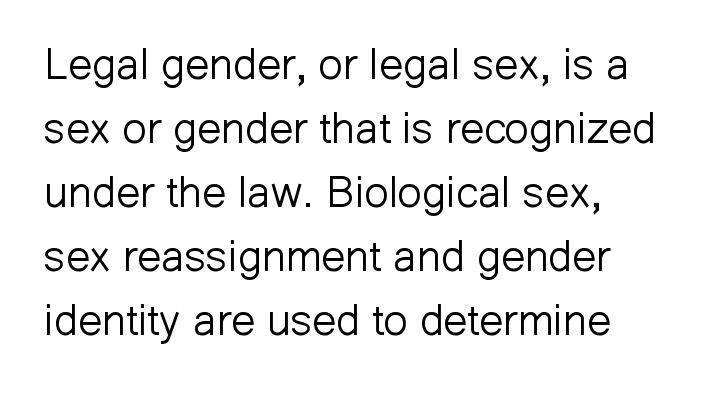
The image shows 43 px light sans-serif type, upright; set normal line spacing (1.49x), normal letter spacing, not underlined; low stroke contrast and a medium x-height.
